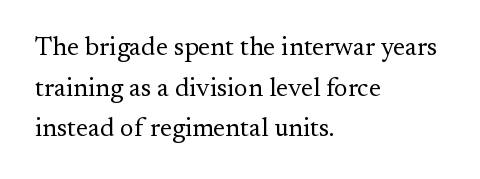
The image shows 26 px text type, upright; set left-aligned, normal line spacing (1.56x), normal letter spacing, not underlined.
